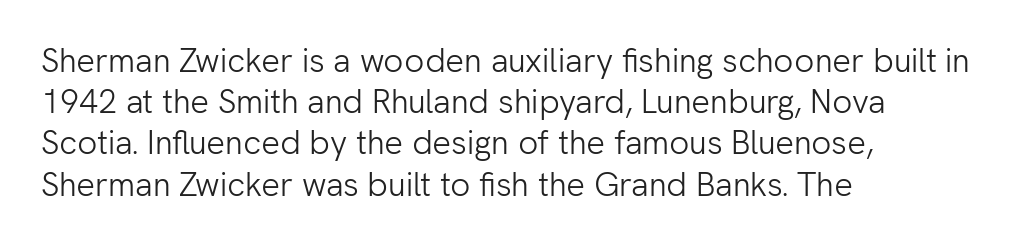
The image shows 33 px light sans-serif type, upright; set left-aligned, normal line spacing (1.25x), normal letter spacing, not underlined; low stroke contrast and a medium x-height.
